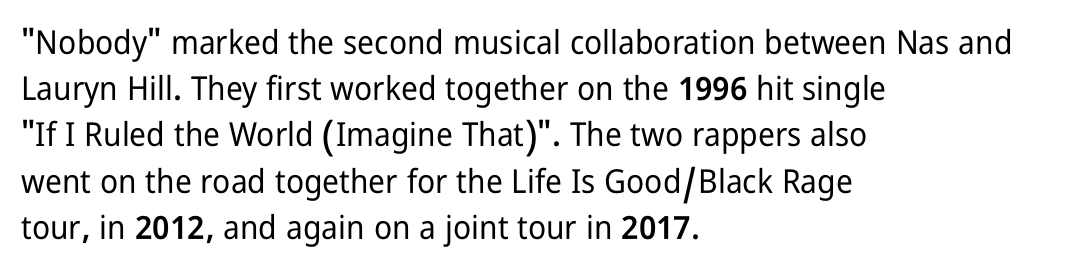
Q: Is the text italic (slanted)? A: No, it is upright.
Q: Is the typeface a serif or a sans-serif typeface? A: Sans-serif.
Q: Is the text underlined? A: No.
Q: How is the paragraph aligned? A: Left-aligned.
Q: Is the spacing between letters normal or unusually wide? A: Normal.
Q: Is the spacing between lines tight, normal or loose? A: Normal.
Q: Width (condensed, normal, or wide)? A: Condensed.
Q: Stroke contrast? A: Low.
Q: x-height? A: Medium.
Q: Monospaced? A: No.
